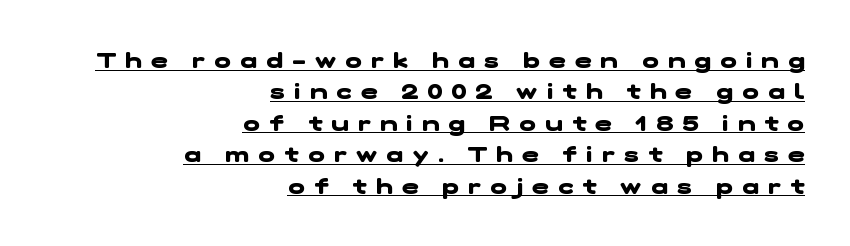
{"bold": "yes", "underline": "yes", "align": "right", "line_spacing": "normal", "line_spacing_ratio": 1.43, "letter_spacing": "wide", "letter_spacing_em": 0.43, "glyph_px": 22}
